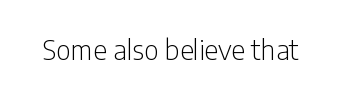
The image shows 27 px text type, upright; set normal letter spacing, not underlined.
